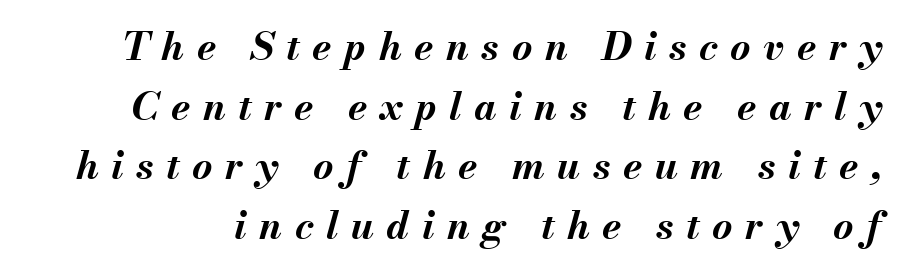
The rendering inserts visible extra space after every character. Looks like regular typesetting: each glyph gets only the width it needs. Quick note: interline space is typical. Unmarked baselines from the first word to the last.
